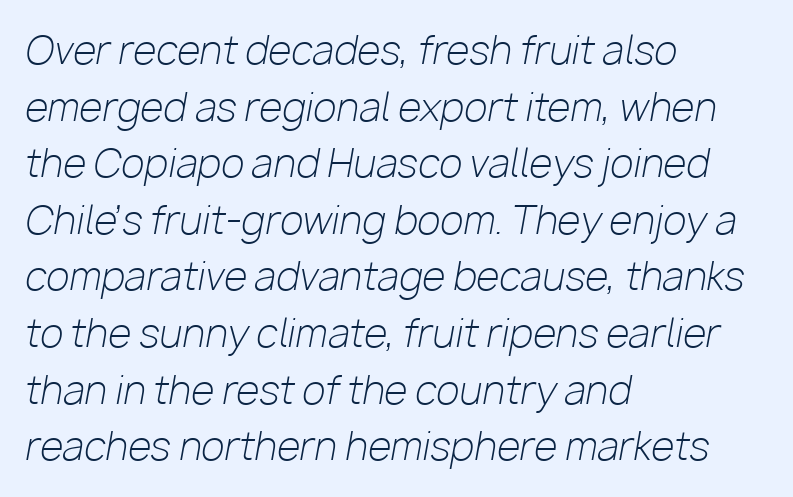
{"italic": "yes", "lean": "right", "slant_degrees": 10, "bold": "no", "weight": "light", "width": "normal", "stroke_contrast": "low", "x_height": "medium", "monospaced": "no", "underline": "no", "align": "left", "line_spacing": "normal", "line_spacing_ratio": 1.49, "letter_spacing": "normal", "letter_spacing_em": 0.0, "glyph_px": 38}
